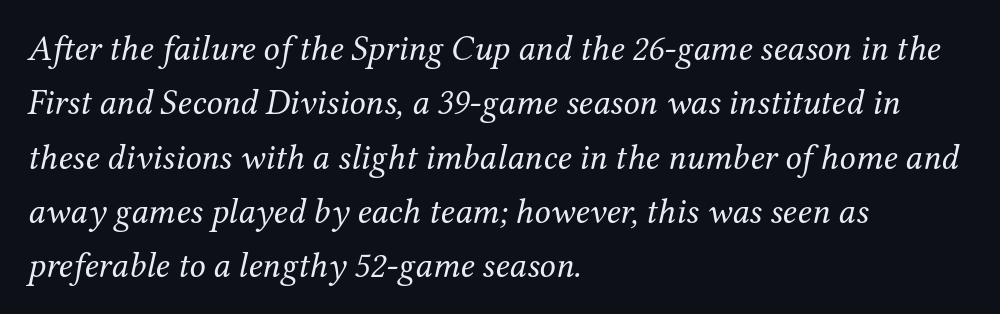
Compared with a centered layout, this one pins lines to the left instead. Proportional: the letters do not fall into vertical columns. The block of text has a typical density, with ordinary space between rows. Rendered with sloped, italic letterforms. The face used here is seriffed, in the tradition of book romans. Heft: none added — not bold.
